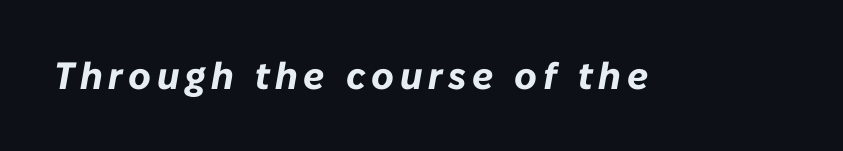
Every character sits at an angle, as italics do. Is this a fixed-width face? No — the glyphs have proportional, varying widths. Set as a true bold cut, around the 700 mark. The gap between lines stays unmarked.
